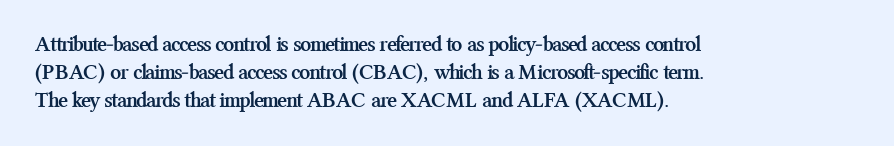
Q: Is the text bold? A: Yes.
Q: Is the text italic (slanted)? A: No, it is upright.
Q: Is the text underlined? A: No.
Q: How is the paragraph aligned? A: Left-aligned.
Q: Is the spacing between letters normal or unusually wide? A: Normal.
Q: Is the spacing between lines tight, normal or loose? A: Normal.
